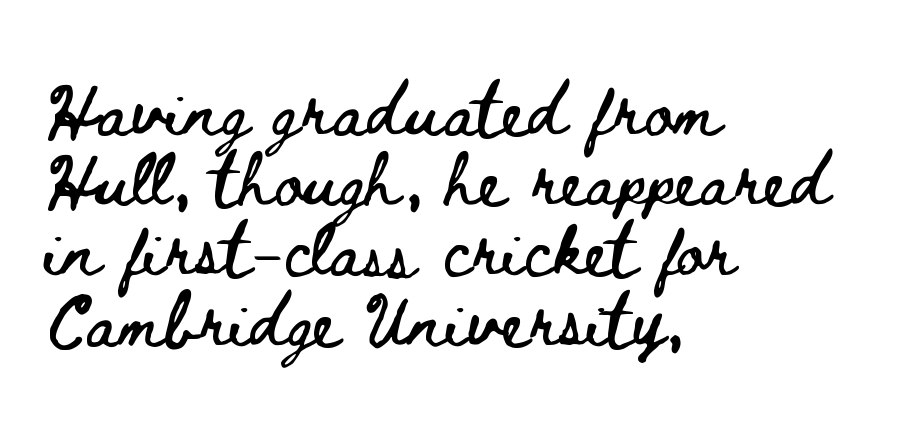
{"width": "wide", "stroke_contrast": "low", "x_height": "small", "monospaced": "no", "underline": "no", "align": "left", "line_spacing": "normal", "line_spacing_ratio": 1.3, "letter_spacing": "normal", "letter_spacing_em": 0.0, "glyph_px": 54}
